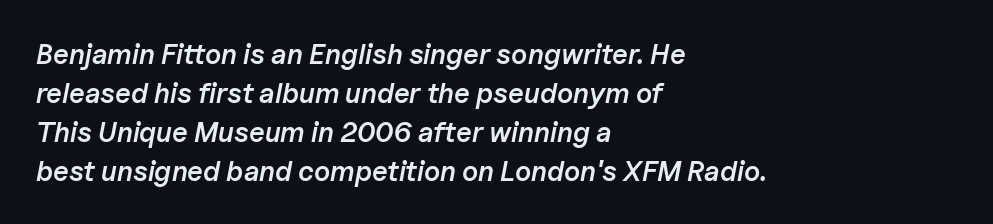
{"italic": "yes", "lean": "right", "slant_degrees": 11, "bold": "semi", "weight": "semibold", "width": "normal", "stroke_contrast": "low", "x_height": "medium", "monospaced": "no", "underline": "no", "align": "left", "line_spacing": "normal", "line_spacing_ratio": 1.39, "letter_spacing": "normal", "letter_spacing_em": 0.0, "glyph_px": 28}
